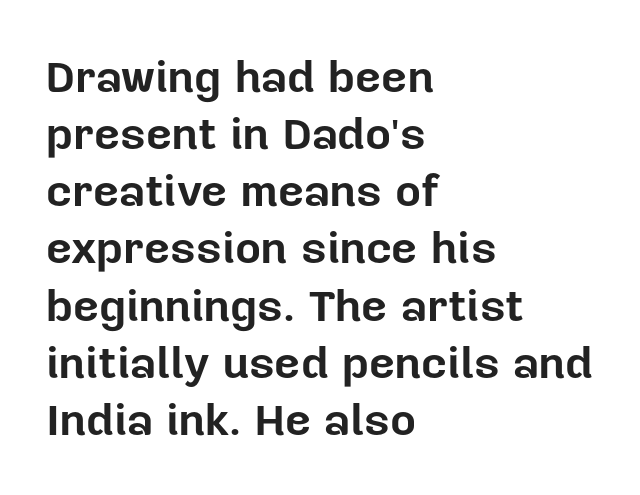
{"serif": "no", "italic": "no", "bold": "yes", "weight": "bold", "width": "normal", "stroke_contrast": "low", "x_height": "medium", "monospaced": "no", "underline": "no", "align": "left", "line_spacing": "normal", "line_spacing_ratio": 1.27, "letter_spacing": "normal", "letter_spacing_em": 0.0, "glyph_px": 45}
